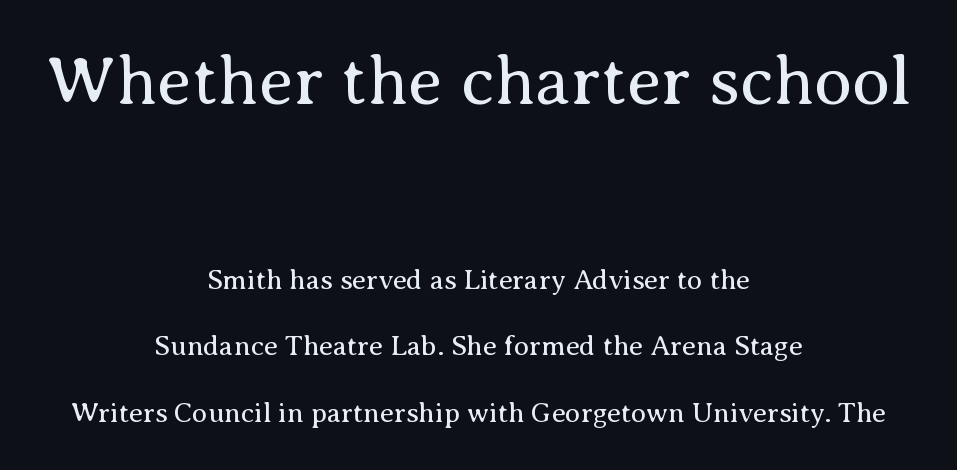
Q: Is the text bold? A: No.
Q: Is the text italic (slanted)? A: No, it is upright.
Q: Is the typeface a serif or a sans-serif typeface? A: Serif.
Q: Is the text underlined? A: No.
Q: How is the paragraph aligned? A: Centered.
Q: Is the spacing between letters normal or unusually wide? A: Normal.
Q: Is the spacing between lines tight, normal or loose? A: Loose.
Q: Which block of text is set in a larger size, the first (top) or the second (bottom)? A: The first (top) one.
Q: Width (condensed, normal, or wide)? A: Normal.
Q: Stroke contrast? A: Medium.
Q: x-height? A: Medium.
Q: Monospaced? A: No.
